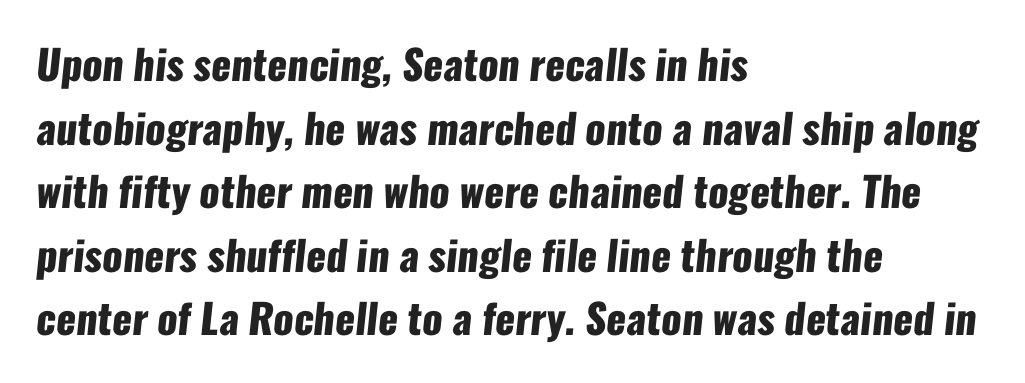
Caption: bold face, heavy strokes. Baseline-to-baseline distance is the conventional proportion of letter height. These lines are set flush left with a ragged right edge. This rendering leaves character spacing at its baseline value.
